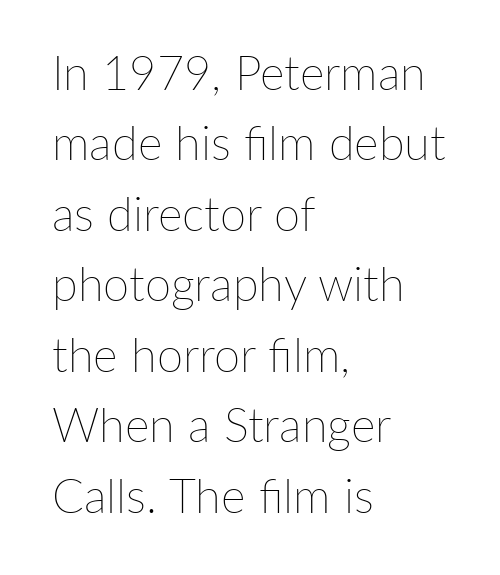
The rendering keeps characters at their native spacing. The leading is moderate, giving the passage an even texture. These lines were composed using upright roman letters. Here the designer chose a conventional face with non-uniform glyph widths. Has an underline been added? It has not.
